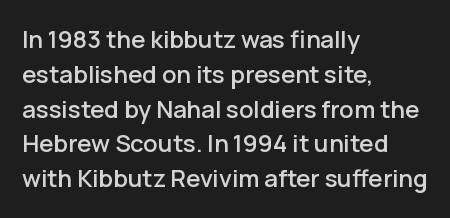
This sample keeps an unexceptional amount of space between lines. These lines keep a tight, regular rhythm from letter to letter. Every stem runs plumb, perpendicular to the baseline. Reading down the block, your eye returns to a fixed left position each line. The string is rendered with underlining switched off.
